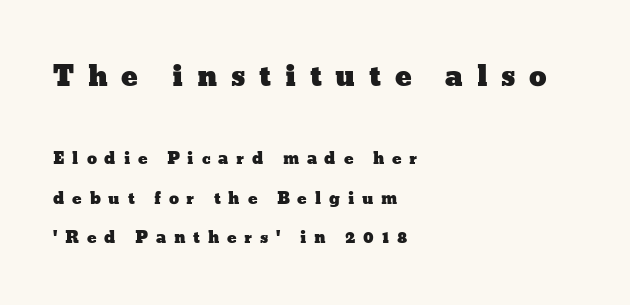
Q: Is the text italic (slanted)? A: No, it is upright.
Q: Is the text underlined? A: No.
Q: How is the paragraph aligned? A: Left-aligned.
Q: Is the spacing between letters normal or unusually wide? A: Unusually wide.
Q: Is the spacing between lines tight, normal or loose? A: Loose.
Q: Which block of text is set in a larger size, the first (top) or the second (bottom)? A: The first (top) one.
Q: Width (condensed, normal, or wide)? A: Wide.
Q: Stroke contrast? A: Low.
Q: x-height? A: Medium.
Q: Monospaced? A: No.
